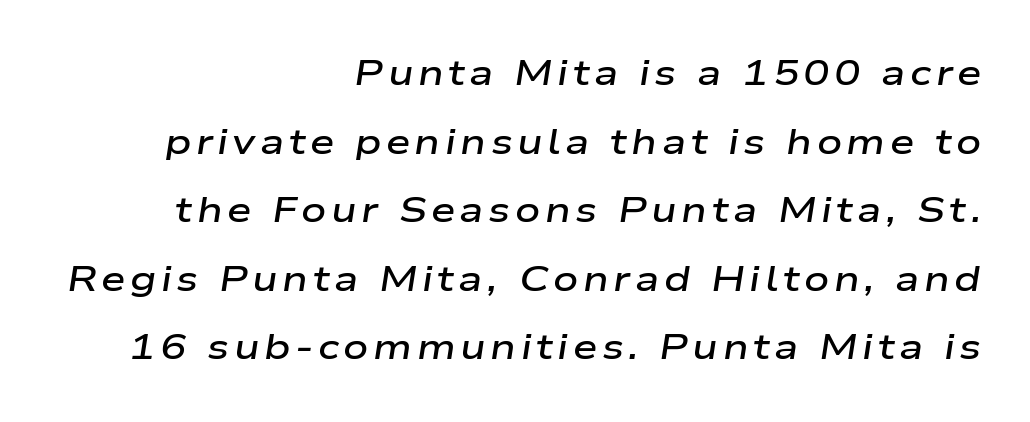
{"italic": "yes", "lean": "right", "slant_degrees": 9, "bold": "semi", "weight": "semibold", "width": "wide", "stroke_contrast": "low", "x_height": "medium", "monospaced": "no", "underline": "no", "align": "right", "line_spacing": "loose", "line_spacing_ratio": 1.96, "glyph_px": 35}
